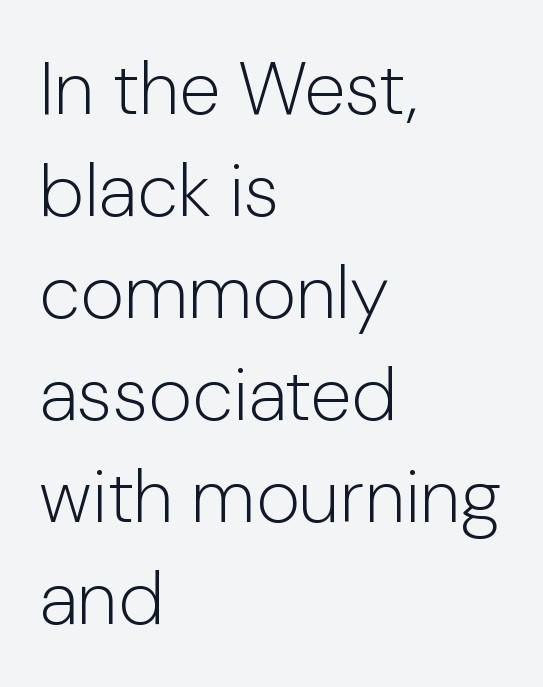
Between one letter and the next there's only the usual sliver of space. The passage shown is not underscored anywhere. Note the varied advance widths — an 'i' is clearly narrower than an 'm'. Does the lettering tilt? It doesn't — this is upright.
